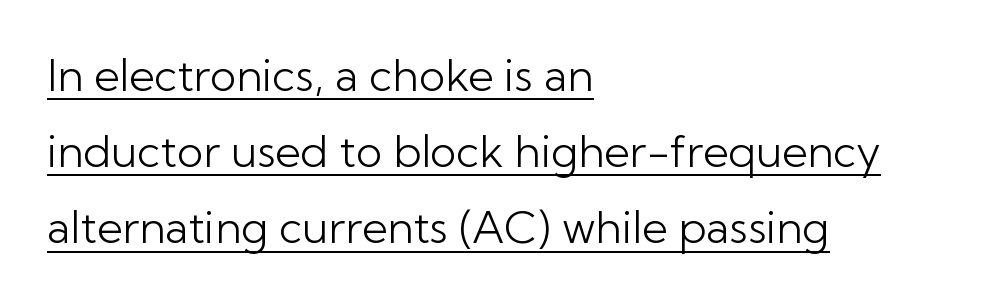
No italicization has been applied; the sample stays upright. The designer went with a sans here, leaving each stem footless. This reads as an unemphasized weight, regular at the heaviest. Nobody touched the tracking dial on this one.
